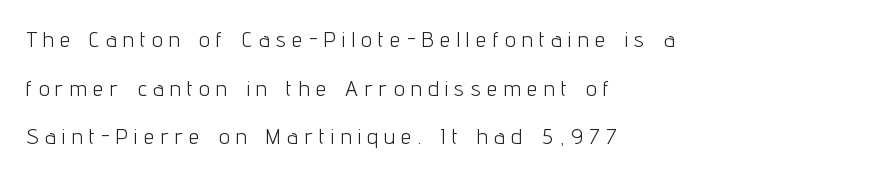
Q: Is the text bold? A: No.
Q: Is the text italic (slanted)? A: No, it is upright.
Q: Is the text underlined? A: No.
Q: How is the paragraph aligned? A: Left-aligned.
Q: Is the spacing between letters normal or unusually wide? A: Unusually wide.
Q: Is the spacing between lines tight, normal or loose? A: Loose.
